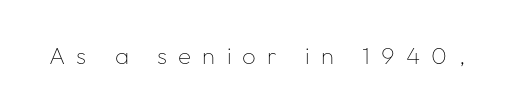
Q: Is the text bold? A: No.
Q: Is the text italic (slanted)? A: No, it is upright.
Q: Is the text underlined? A: No.
Q: Is the spacing between letters normal or unusually wide? A: Unusually wide.
